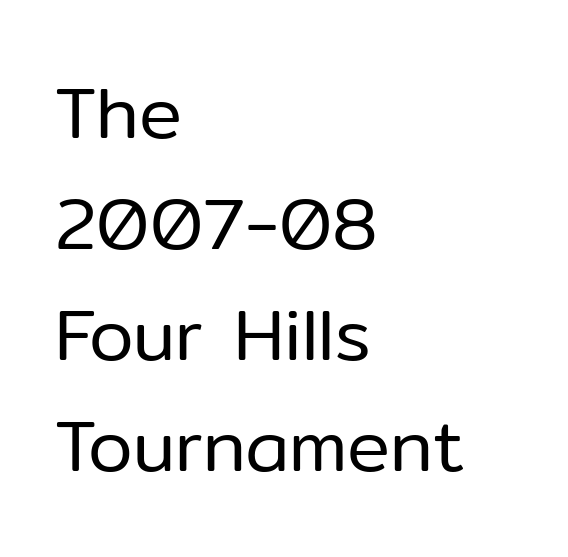
{"serif": "no", "italic": "no", "bold": "no", "weight": "regular", "width": "normal", "stroke_contrast": "low", "x_height": "medium", "monospaced": "no", "underline": "no", "align": "left", "line_spacing": "normal", "line_spacing_ratio": 1.54, "letter_spacing": "normal", "letter_spacing_em": 0.0, "glyph_px": 72}
